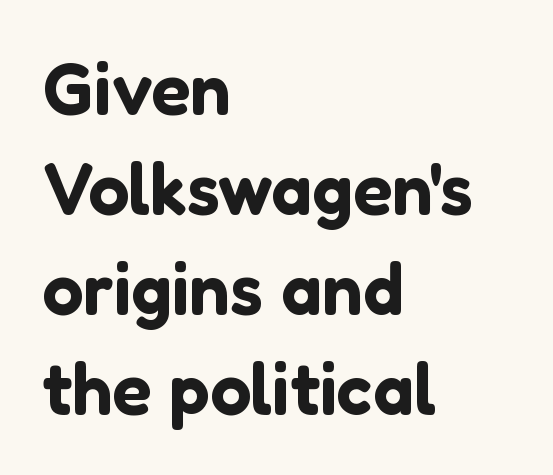
Reading down the block, your eye returns to a fixed left position each line. Is the letter spacing exaggerated? No — it looks like the ordinary default. Do the characters align in a grid? No, the font is proportional. The lettering holds an erect, upright posture throughout. Type style note: lacks serifs. Nobody drew a line under any word here.
